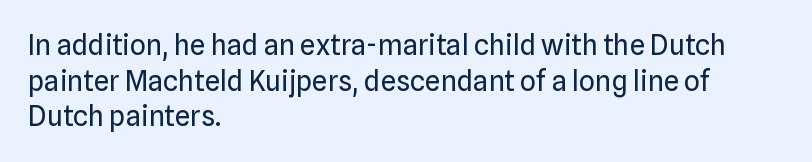
The image shows 28 px regular-weight sans-serif type, upright; set left-aligned, normal line spacing (1.27x), normal letter spacing, not underlined; low stroke contrast and a medium x-height.
